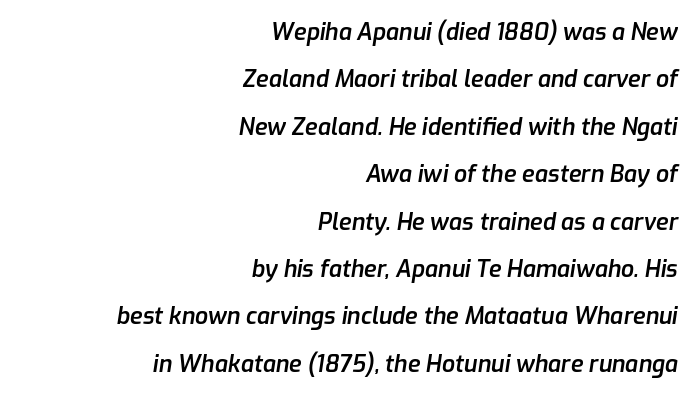
Q: Is the text bold? A: Semi-bold.
Q: Is the text italic (slanted)? A: Yes, it leans right by about 9 degrees.
Q: Is the text underlined? A: No.
Q: How is the paragraph aligned? A: Right-aligned.
Q: Is the spacing between letters normal or unusually wide? A: Normal.
Q: Is the spacing between lines tight, normal or loose? A: Loose.
